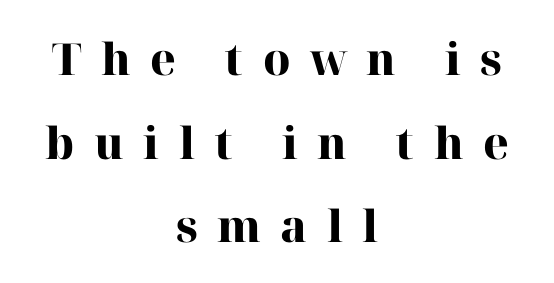
Q: Is the text bold? A: Yes.
Q: Is the text italic (slanted)? A: No, it is upright.
Q: Is the typeface a serif or a sans-serif typeface? A: Serif.
Q: Is the text underlined? A: No.
Q: How is the paragraph aligned? A: Centered.
Q: Is the spacing between letters normal or unusually wide? A: Unusually wide.
Q: Is the spacing between lines tight, normal or loose? A: Loose.
Q: Width (condensed, normal, or wide)? A: Normal.
Q: Stroke contrast? A: High.
Q: x-height? A: Medium.
Q: Monospaced? A: No.
